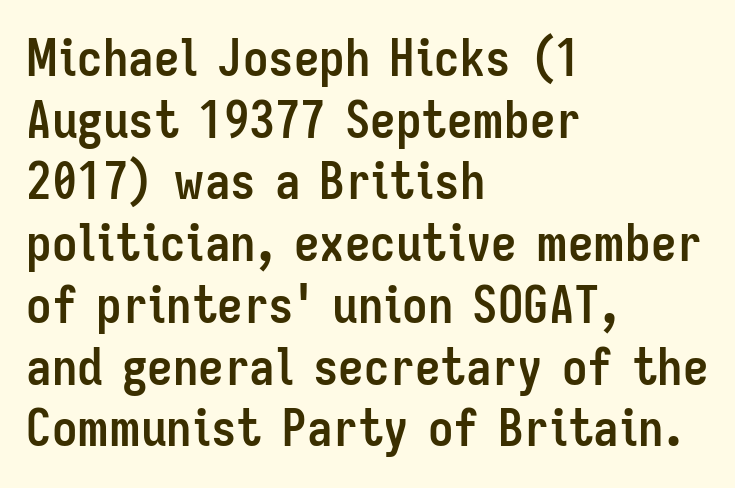
The image shows 51 px semibold, condensed sans-serif type, upright; set left-aligned, line spacing 1.21x, normal letter spacing, not underlined; low stroke contrast and a medium x-height.
